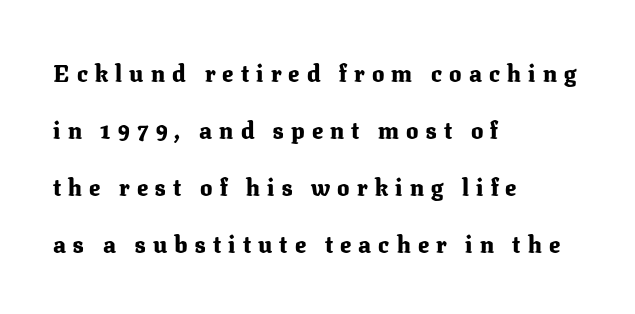
The image shows 23 px bold type, upright; set left-aligned, loose line spacing (2.48x), unusually wide letter spacing (+0.31 em), not underlined.
